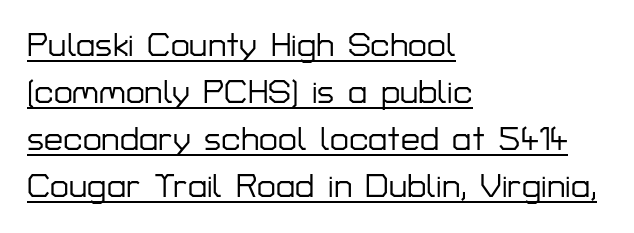
Reading down the column, the eye jumps a familiar distance to each next line. A sans-serif font was chosen for this passage. Every word sits above its own underline. Caption: multi-line text, flush left, ragged right.
